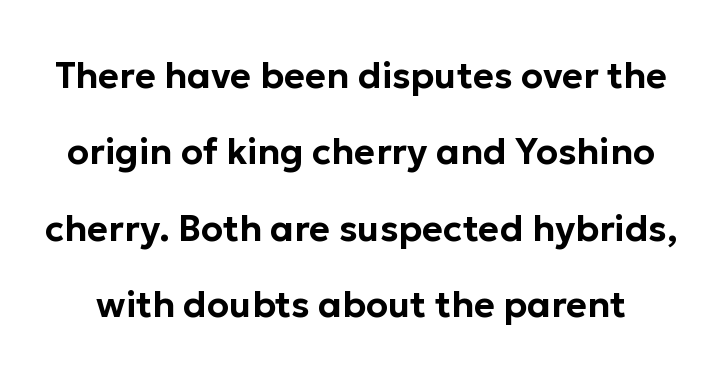
Upright lettering throughout. The face used here is a sans, in the tradition of grotesques and geometrics. Letters rest on an invisible, unmarked baseline. Is the letter spacing exaggerated? No — it looks like the ordinary default.
